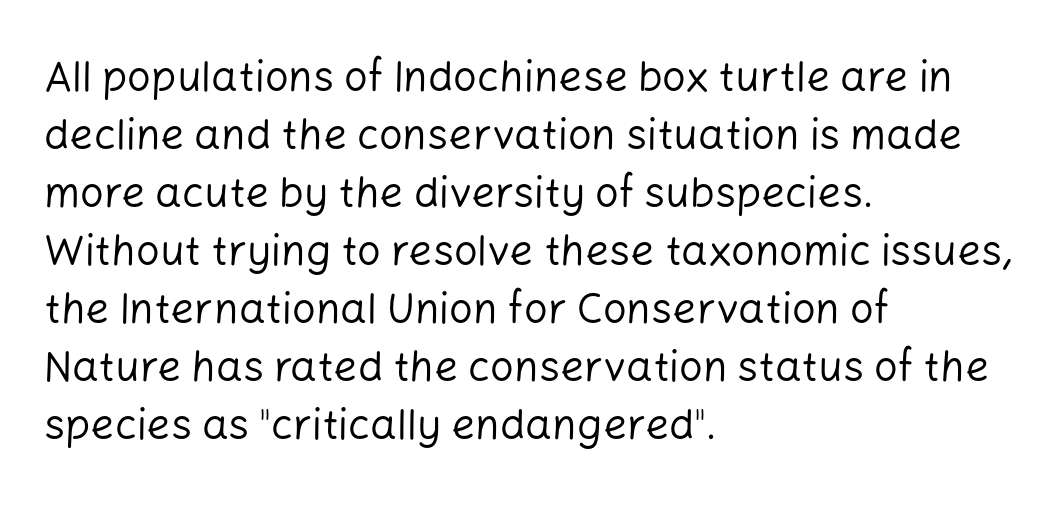
Q: Is the text bold? A: No.
Q: Is the text italic (slanted)? A: No, it is upright.
Q: Is the typeface a serif or a sans-serif typeface? A: Sans-serif.
Q: Is the text underlined? A: No.
Q: How is the paragraph aligned? A: Left-aligned.
Q: Is the spacing between letters normal or unusually wide? A: Normal.
Q: Is the spacing between lines tight, normal or loose? A: Normal.
Q: Width (condensed, normal, or wide)? A: Normal.
Q: Stroke contrast? A: Low.
Q: x-height? A: Medium.
Q: Monospaced? A: No.
